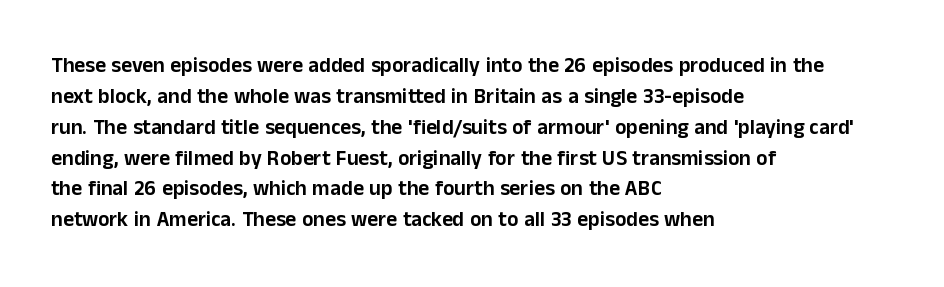
There is no visible air inserted between adjacent glyphs. Alignment: flush left. The words here are not underlined. The axis of the letterforms is exactly vertical. The designer left line spacing at the default.
